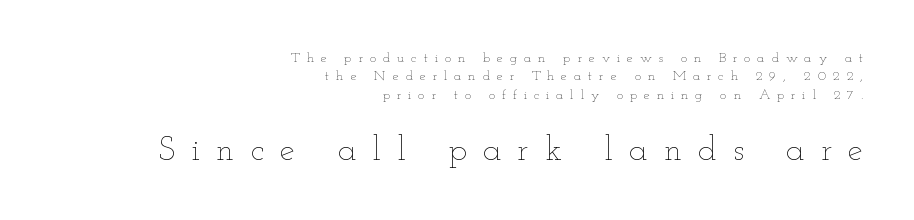
The image shows 34 px thin, wide type, upright; set right-aligned, normal line spacing (1.32x), unusually wide letter spacing (+0.48 em), not underlined; the second (bottom) block is 2.43x larger; low stroke contrast and a small x-height.
